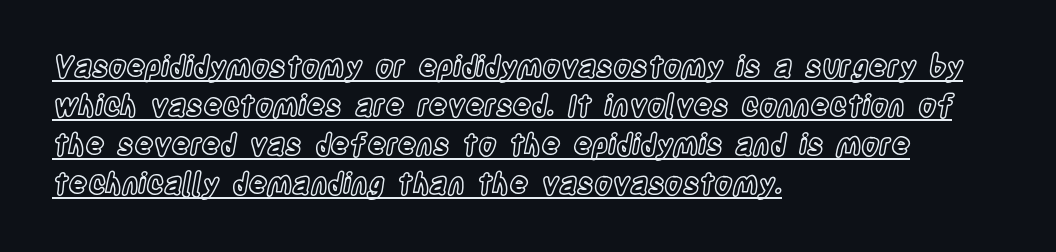
{"width": "condensed", "x_height": "large", "monospaced": "no", "underline": "yes", "align": "left", "line_spacing": "normal", "line_spacing_ratio": 1.35, "letter_spacing": "normal", "letter_spacing_em": 0.0, "glyph_px": 29}
